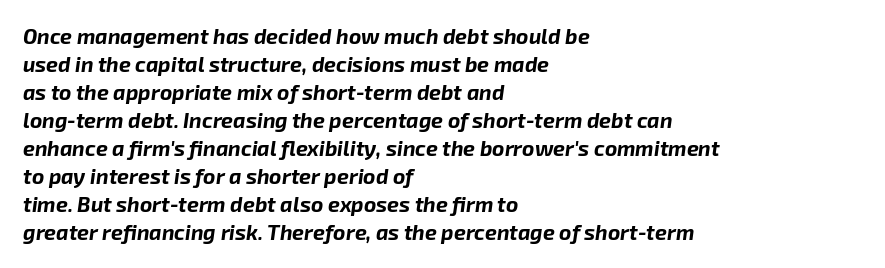
The image shows 21 px bold type, italic (leaning right); set left-aligned, normal line spacing (1.33x), normal letter spacing, not underlined.
